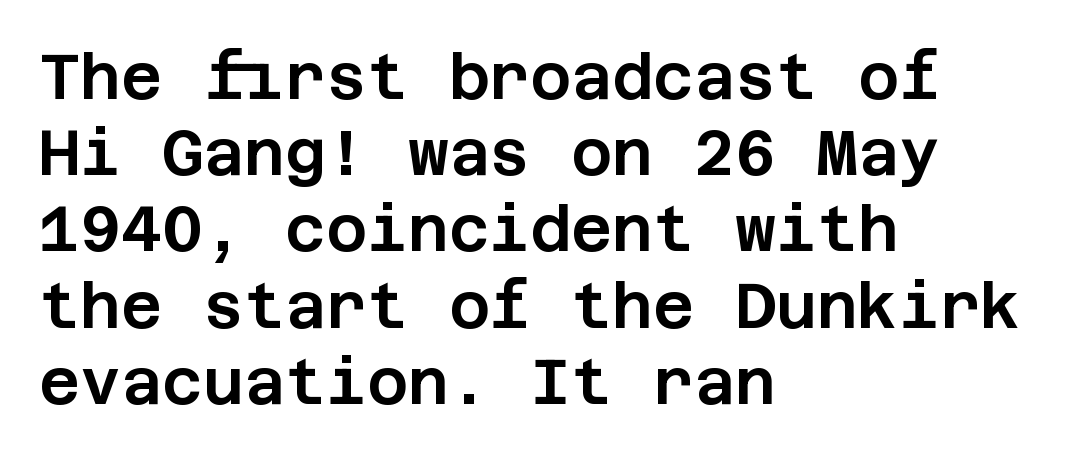
{"serif": "no", "italic": "no", "width": "normal", "stroke_contrast": "low", "x_height": "large", "underline": "no", "align": "left", "line_spacing_ratio": 1.21, "letter_spacing": "normal", "letter_spacing_em": 0.0, "glyph_px": 63}
